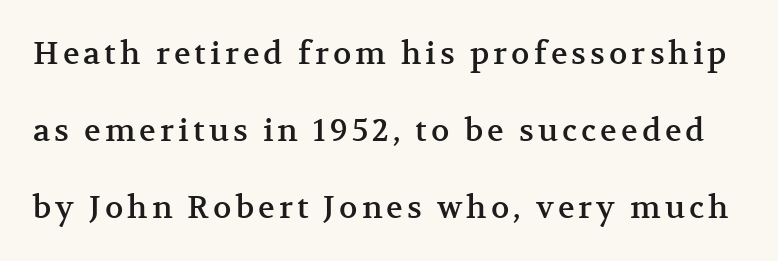
{"serif": "yes", "italic": "no", "width": "normal", "stroke_contrast": "medium", "x_height": "medium", "monospaced": "no", "underline": "no", "line_spacing": "loose", "line_spacing_ratio": 2.48, "glyph_px": 31}
